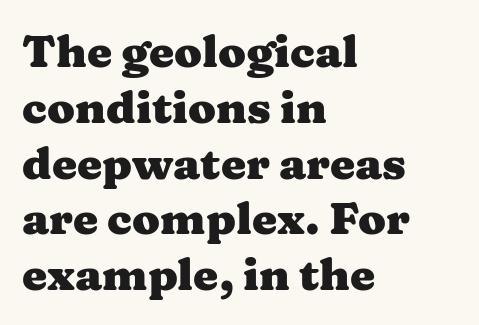
This sample uses plain, unmodified letter spacing. Serifs: yes, visible at the terminals of the letterforms. The rendering uses a bold face; every stroke is thick and dark. Here the designer chose a conventional face with non-uniform glyph widths. This is the regular roman posture of the typeface.
